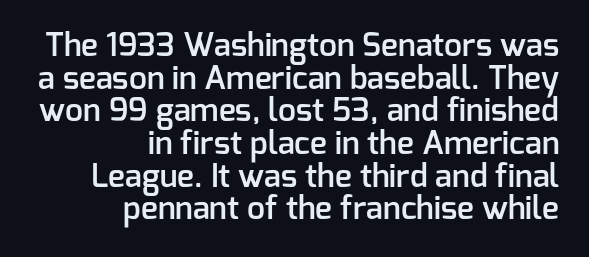
The image shows 32 px semibold sans-serif type, upright; set right-aligned, tight line spacing (1.02x), normal letter spacing, not underlined; low stroke contrast and a medium x-height.
